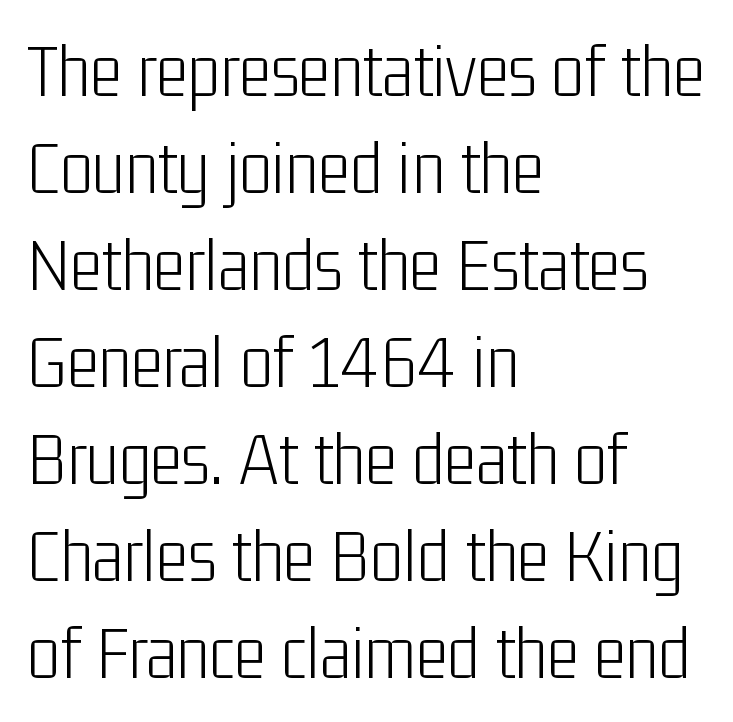
{"serif": "no", "italic": "no", "bold": "no", "weight": "light", "width": "condensed", "stroke_contrast": "low", "x_height": "medium", "monospaced": "no", "underline": "no", "align": "left", "line_spacing": "normal", "line_spacing_ratio": 1.26, "letter_spacing": "normal", "letter_spacing_em": 0.0, "glyph_px": 77}
